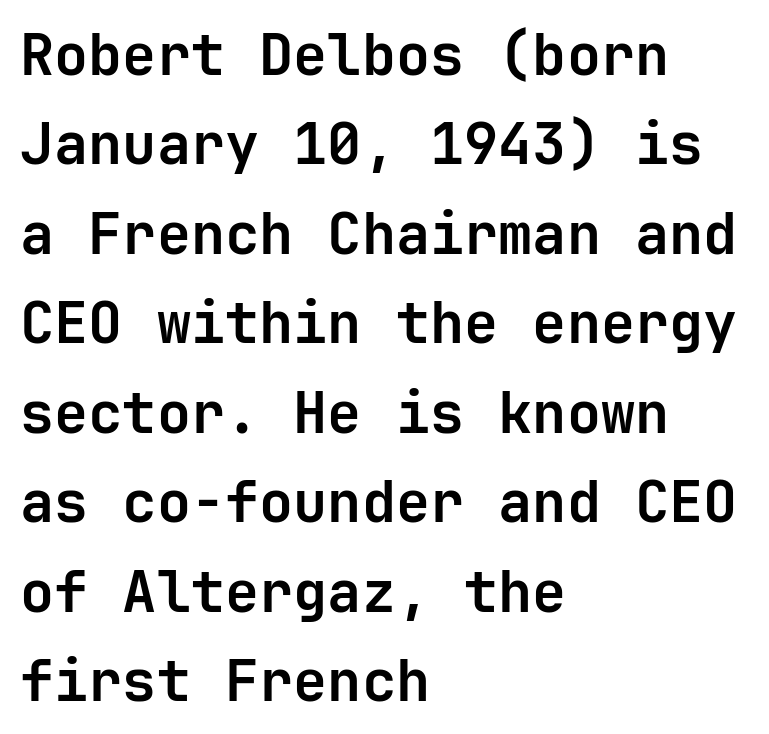
{"serif": "no", "italic": "no", "bold": "yes", "weight": "semibold", "width": "normal", "stroke_contrast": "low", "x_height": "medium", "underline": "no", "align": "left", "line_spacing": "normal", "line_spacing_ratio": 1.57, "letter_spacing": "normal", "letter_spacing_em": 0.0, "glyph_px": 57}
